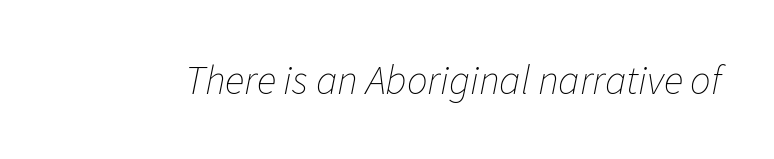
You could not count columns in this text — the font is proportionally spaced. You can tell it's italic because the verticals aren't actually vertical. These lines keep a tight, regular rhythm from letter to letter. Caption: face not bold, strokes unweighted. The space directly below the letters is spotless.
